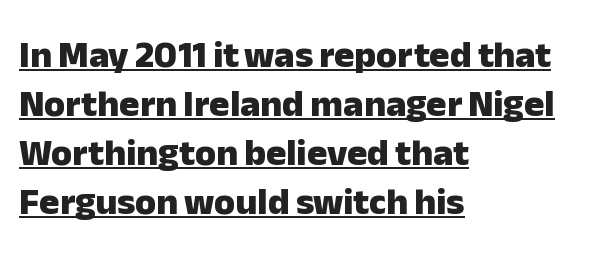
{"serif": "no", "italic": "no", "bold": "yes", "weight": "heavy", "width": "normal", "stroke_contrast": "low", "x_height": "medium", "monospaced": "no", "underline": "yes", "align": "left", "line_spacing": "normal", "line_spacing_ratio": 1.29, "letter_spacing": "normal", "letter_spacing_em": 0.0, "glyph_px": 38}
